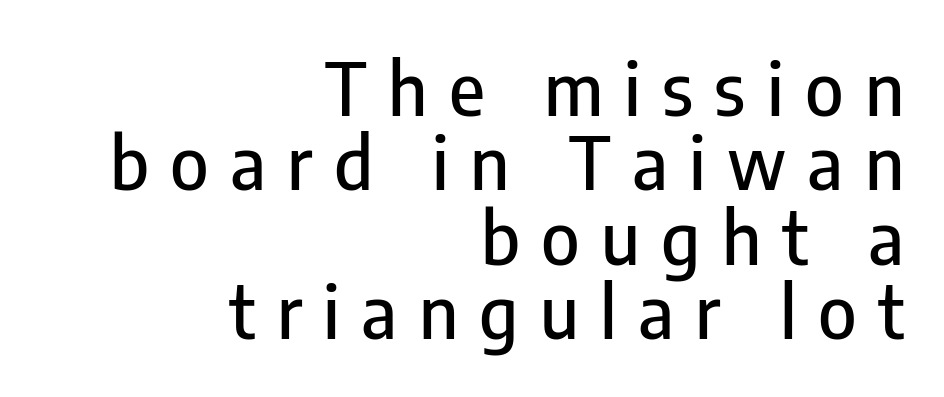
Q: Is the text italic (slanted)? A: No, it is upright.
Q: Is the typeface a serif or a sans-serif typeface? A: Sans-serif.
Q: Is the text underlined? A: No.
Q: How is the paragraph aligned? A: Right-aligned.
Q: Is the spacing between letters normal or unusually wide? A: Unusually wide.
Q: Is the spacing between lines tight, normal or loose? A: Tight.
Q: Width (condensed, normal, or wide)? A: Condensed.
Q: Stroke contrast? A: Low.
Q: x-height? A: Medium.
Q: Monospaced? A: No.
